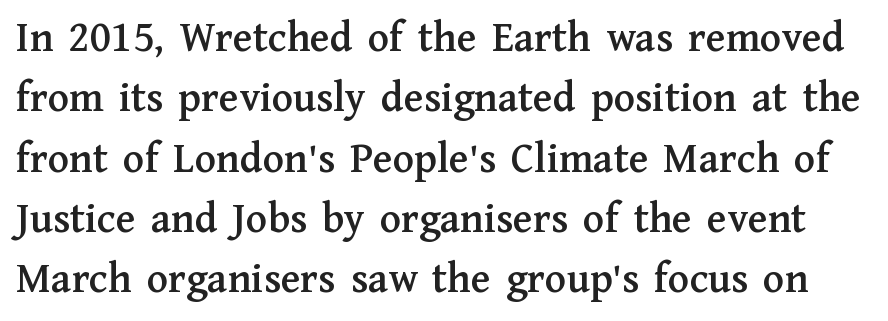
{"serif": "yes", "italic": "no", "width": "normal", "stroke_contrast": "medium", "x_height": "medium", "monospaced": "no", "underline": "no", "line_spacing": "normal", "line_spacing_ratio": 1.37, "letter_spacing": "normal", "letter_spacing_em": 0.0, "glyph_px": 44}
